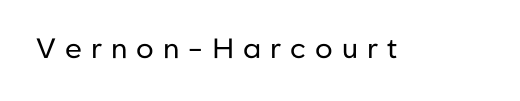
You could not count columns in this text — the font is proportionally spaced. This is the regular roman posture of the typeface. On a weight scale, this lands at 450 or below. The area under the type is left untouched.
